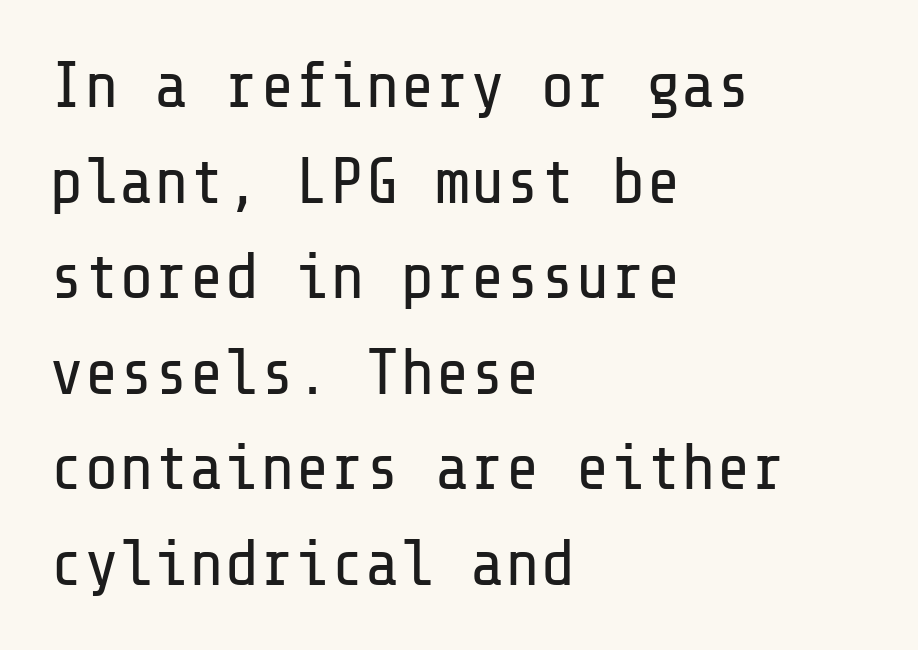
{"serif": "no", "italic": "no", "bold": "no", "weight": "regular", "width": "normal", "stroke_contrast": "low", "x_height": "medium", "underline": "no", "align": "left", "line_spacing": "normal", "line_spacing_ratio": 1.47, "letter_spacing": "normal", "letter_spacing_em": 0.0, "glyph_px": 65}
